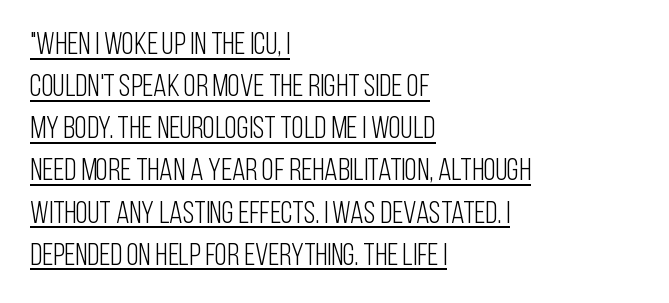
The rendering uses natural spacing where letterforms have individual widths. Is the type heavy? It reads as light-to-regular instead. You can tell from the bare stems that sans-serif type was used. How would I describe the line gaps? Plain and ordinary. Default kerning and tracking; the words read as compact shapes.
